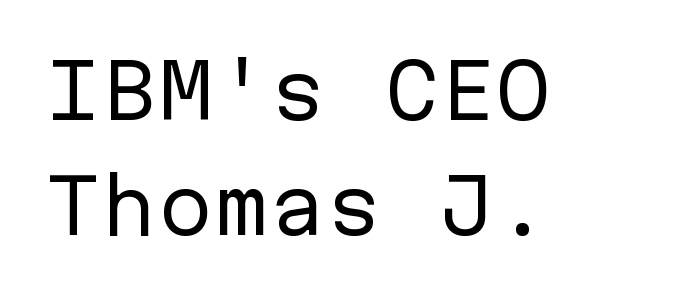
Q: Is the text bold? A: No.
Q: Is the text italic (slanted)? A: No, it is upright.
Q: Is the typeface a serif or a sans-serif typeface? A: Sans-serif.
Q: Is the text underlined? A: No.
Q: How is the paragraph aligned? A: Left-aligned.
Q: Is the spacing between letters normal or unusually wide? A: Normal.
Q: Is the spacing between lines tight, normal or loose? A: Normal.
Q: Width (condensed, normal, or wide)? A: Normal.
Q: Stroke contrast? A: Low.
Q: x-height? A: Medium.
Q: Monospaced? A: Yes.
